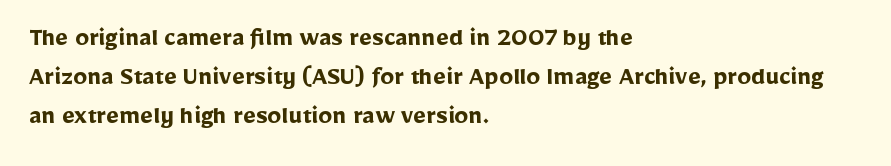
The paragraph shown leans on its left margin. The baseline area is clear. These lines sit exactly where default settings would place them. Compared with an ordinary text face, these strokes are far heavier — a full bold. The horizontal fit of the characters is conventional and even. Each letter keeps its own natural width here, so spacing adapts to shape.
